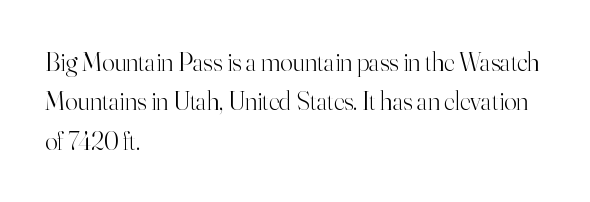
The image shows 26 px text type, upright; set left-aligned, normal line spacing (1.51x), normal letter spacing, not underlined.
